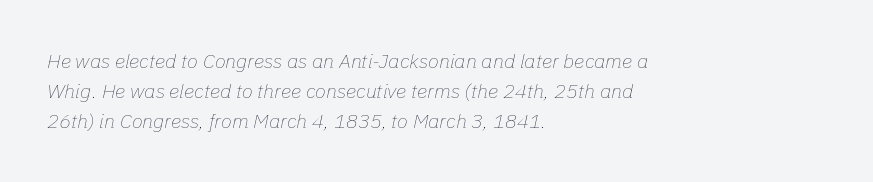
The image shows 20 px text type, italic (leaning right); set left-aligned, normal line spacing (1.51x), normal letter spacing, not underlined.
